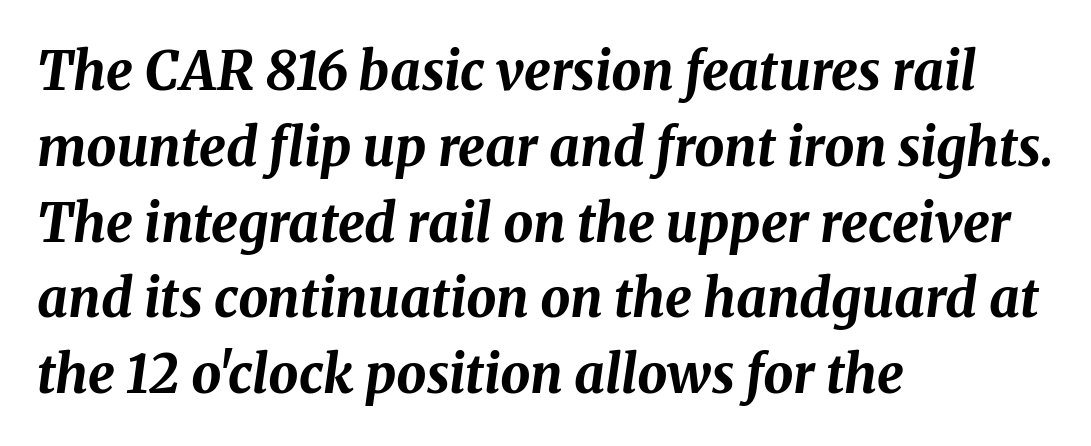
The vertical gap from one line to the next is medium. Does extra space separate the letters? No, they use regular spacing. This rendering uses left alignment, leaving the right contour irregular. The glyphs have the mass of a bold cut.
